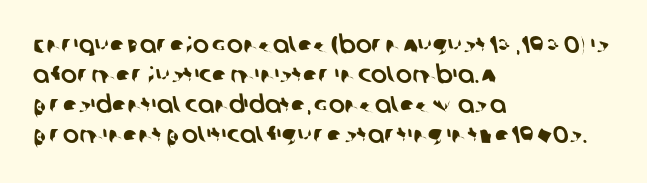
The image shows 24 px text type; set left-aligned, normal line spacing (1.25x), normal letter spacing, not underlined.
